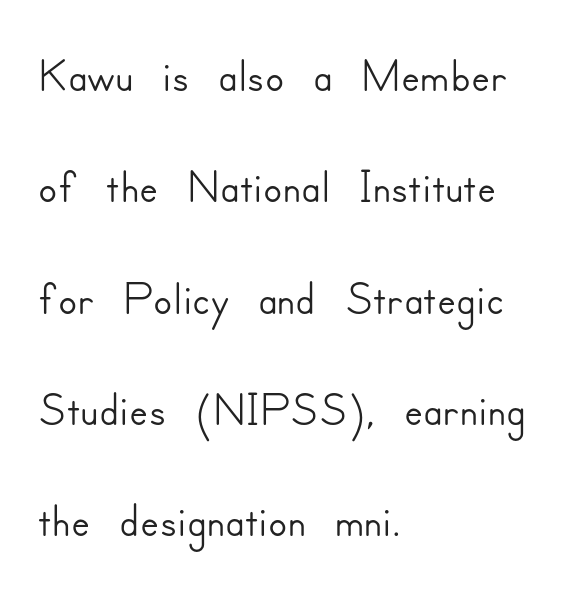
Successive baselines arrive at the customary interval. The glyphs are unaccompanied by any horizontal stroke below them. Spacing verdict: proportional, widths tailored to each character. You can tell from the bare stems that sans-serif type was used. These lines were composed using upright roman letters. This sample uses plain, unmodified letter spacing.
